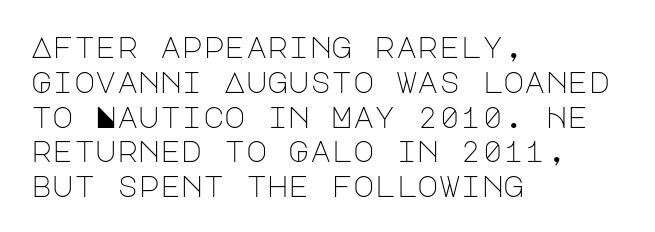
Weight: in the light-to-regular range. The passage shown is not underscored anywhere. Observe the ordinary spacing: letters are neighbours, not strangers. The letters carry no serifs — their stems end cleanly without finishing strokes.
